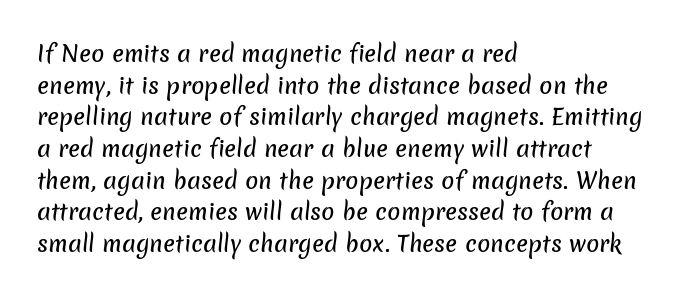
The image shows 22 px text type; set left-aligned, normal line spacing (1.44x), normal letter spacing, not underlined.
